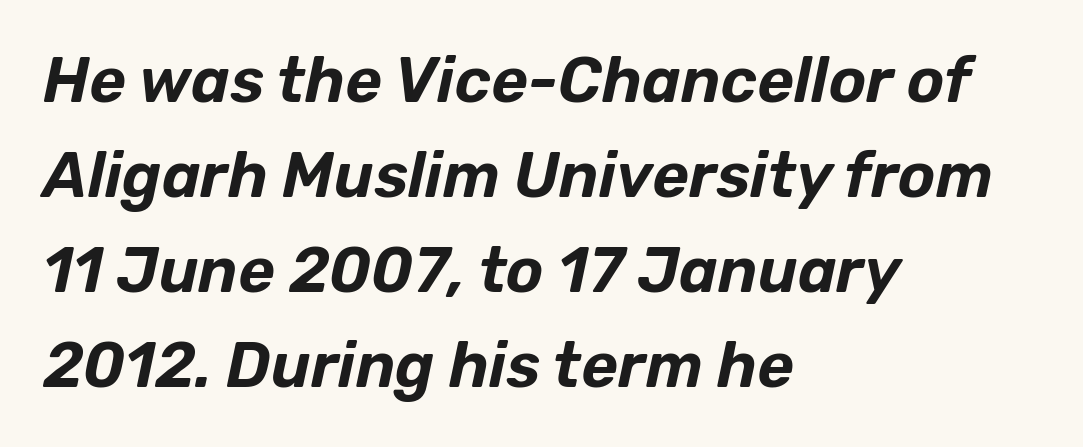
Q: Is the text italic (slanted)? A: Yes, it leans right by about 12 degrees.
Q: Is the text underlined? A: No.
Q: How is the paragraph aligned? A: Left-aligned.
Q: Is the spacing between letters normal or unusually wide? A: Normal.
Q: Is the spacing between lines tight, normal or loose? A: Normal.
Q: Width (condensed, normal, or wide)? A: Normal.
Q: Stroke contrast? A: Low.
Q: x-height? A: Medium.
Q: Monospaced? A: No.
